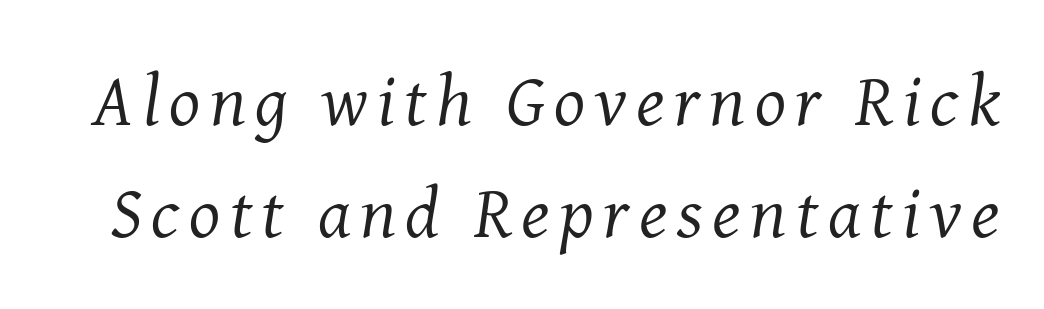
Does the lettering tilt? It does — this is italic. Does the leading feel generous? No, just average. Unmarked baselines from the first word to the last. The characters are drawn with everyday or finer stroke widths. Each letter keeps its own natural width here, so spacing adapts to shape. Look at the bottom of the vertical strokes: they flare into serifs here.
